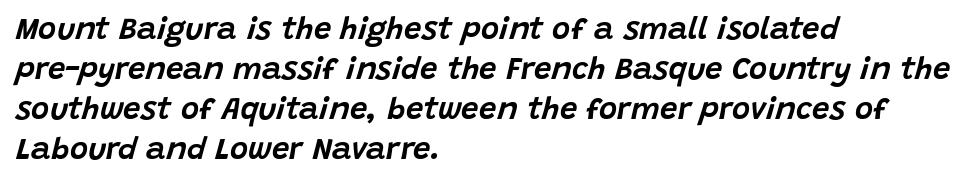
{"italic": "yes", "lean": "right", "slant_degrees": 15, "width": "normal", "stroke_contrast": "low", "x_height": "large", "monospaced": "no", "underline": "no", "align": "left", "line_spacing": "normal", "line_spacing_ratio": 1.29, "letter_spacing": "normal", "letter_spacing_em": 0.0, "glyph_px": 31}
